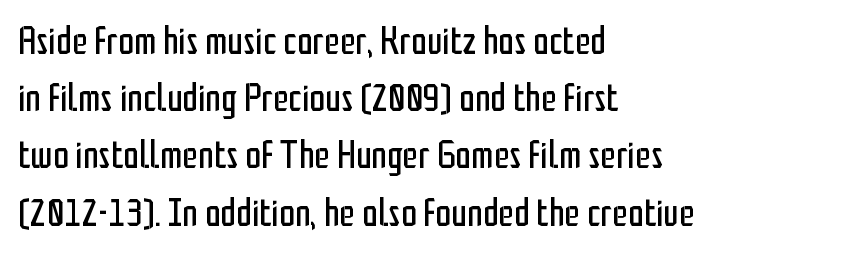
Weight: in the light-to-regular range. Vertically, the passage feels balanced, rows spaced as you'd expect. Character widths vary here, with narrow letters taking less room than wide ones. Unlike a traditional serif, this face leaves its strokes unadorned.
